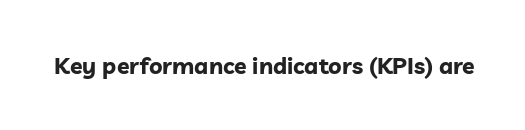
Q: Is the text bold? A: Yes.
Q: Is the text italic (slanted)? A: No, it is upright.
Q: Is the text underlined? A: No.
Q: Is the spacing between letters normal or unusually wide? A: Normal.
